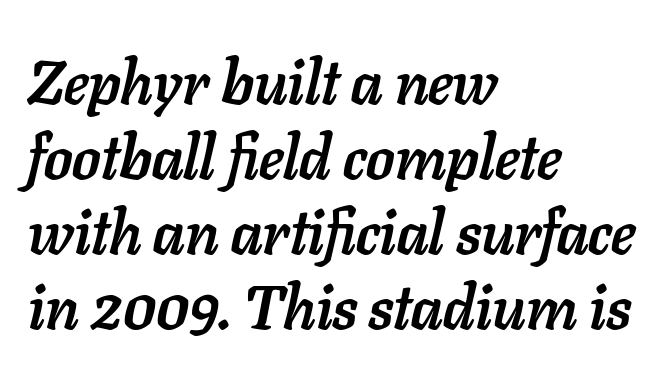
The image shows 61 px semibold type, italic (leaning right); set left-aligned, line spacing 1.23x, normal letter spacing, not underlined; low stroke contrast and a medium x-height.
